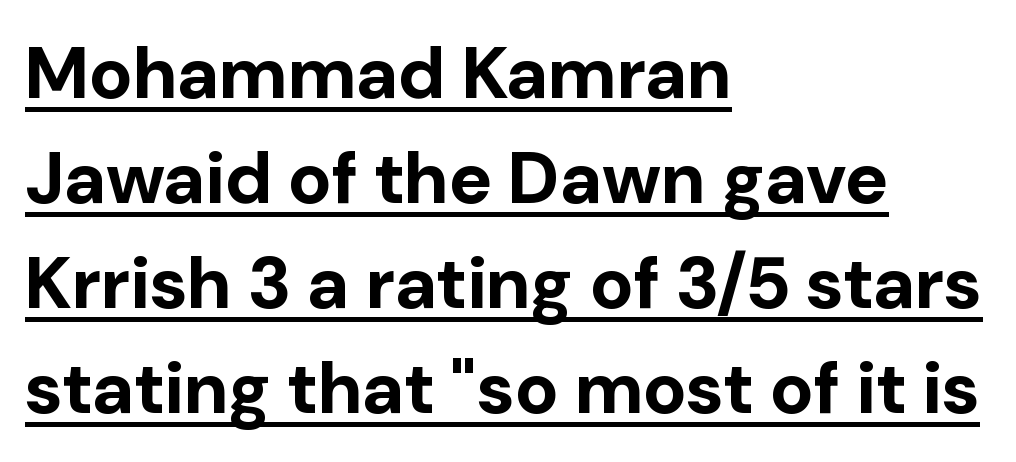
The image shows 73 px bold sans-serif type, upright; set left-aligned, normal line spacing (1.44x), normal letter spacing, underlined; low stroke contrast and a medium x-height.
